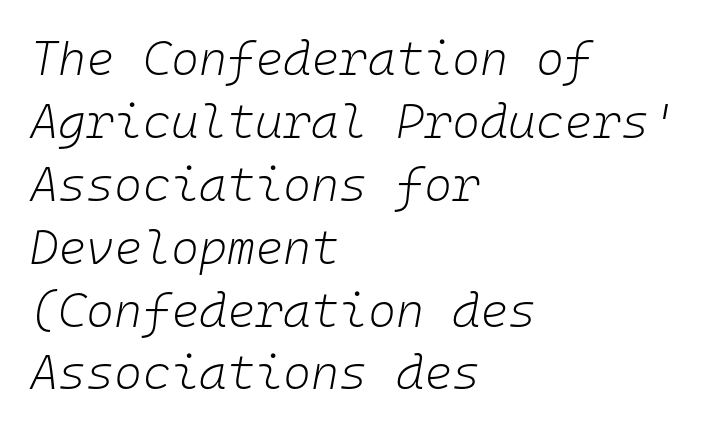
This is oblique type, the kind used for emphasis or titles. Tracking here is standard; glyphs follow each other at the usual distance. Each line starts at the same left margin while the right side varies. Heft: none added — not bold. If you measured baseline to baseline, you'd find a middling distance.
